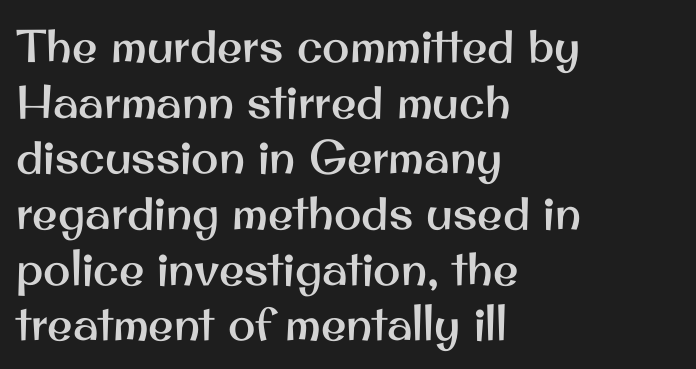
{"serif": "no", "italic": "no", "width": "normal", "stroke_contrast": "medium", "x_height": "small", "monospaced": "no", "underline": "no", "align": "left", "line_spacing_ratio": 1.21, "letter_spacing": "normal", "letter_spacing_em": 0.0, "glyph_px": 46}
